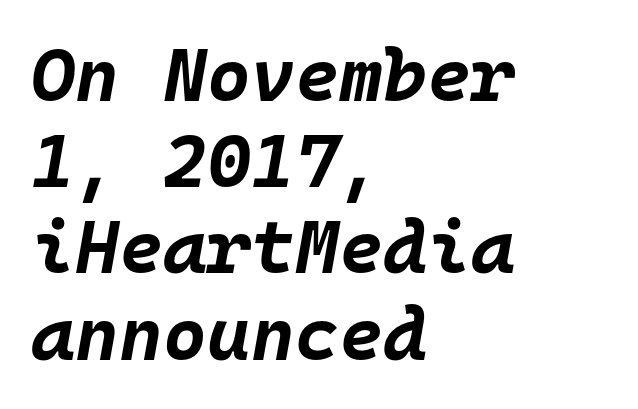
Q: Is the text bold? A: Yes.
Q: Is the text italic (slanted)? A: Yes, it leans right by about 10 degrees.
Q: Is the text underlined? A: No.
Q: How is the paragraph aligned? A: Left-aligned.
Q: Is the spacing between letters normal or unusually wide? A: Normal.
Q: Is the spacing between lines tight, normal or loose? A: Tight.
Q: Width (condensed, normal, or wide)? A: Normal.
Q: Stroke contrast? A: Low.
Q: x-height? A: Large.
Q: Monospaced? A: Yes.
